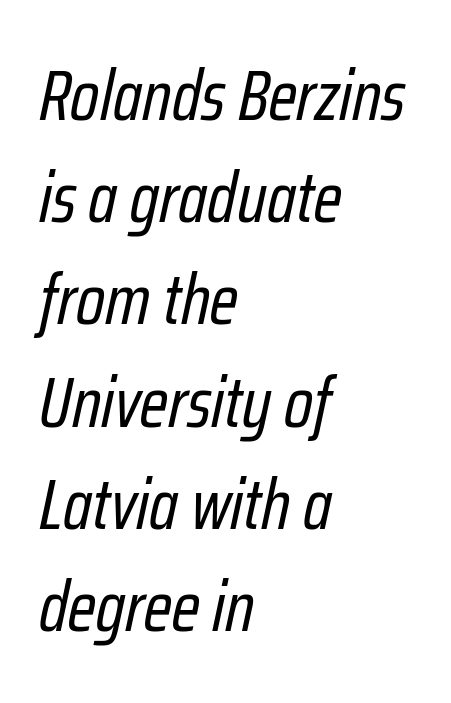
The image shows 71 px regular-weight, condensed type, italic (leaning right); set left-aligned, normal line spacing (1.44x), normal letter spacing, not underlined; low stroke contrast and a medium x-height.
